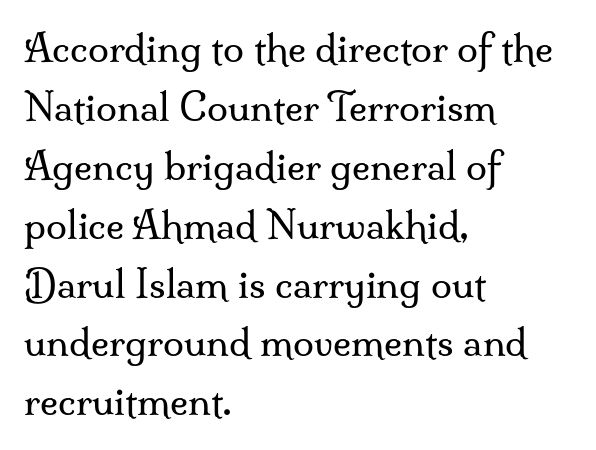
{"serif": "yes", "italic": "no", "bold": "no", "weight": "regular", "width": "normal", "stroke_contrast": "medium", "x_height": "small", "monospaced": "no", "underline": "no", "align": "left", "line_spacing": "normal", "line_spacing_ratio": 1.55, "letter_spacing": "normal", "letter_spacing_em": 0.0, "glyph_px": 38}
